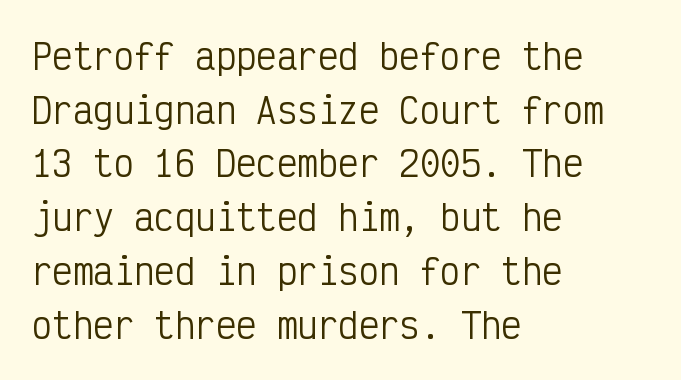
Q: Is the text bold? A: No.
Q: Is the text italic (slanted)? A: No, it is upright.
Q: Is the typeface a serif or a sans-serif typeface? A: Sans-serif.
Q: Is the text underlined? A: No.
Q: How is the paragraph aligned? A: Left-aligned.
Q: Is the spacing between letters normal or unusually wide? A: Normal.
Q: Is the spacing between lines tight, normal or loose? A: Normal.
Q: Width (condensed, normal, or wide)? A: Condensed.
Q: Stroke contrast? A: Low.
Q: x-height? A: Medium.
Q: Monospaced? A: Yes.
